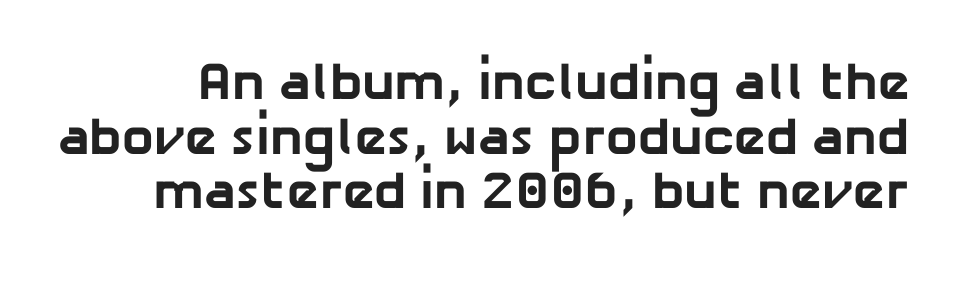
Q: Is the text bold? A: Yes.
Q: Is the typeface a serif or a sans-serif typeface? A: Sans-serif.
Q: Is the text underlined? A: No.
Q: Is the spacing between letters normal or unusually wide? A: Normal.
Q: Is the spacing between lines tight, normal or loose? A: Tight.
Q: Width (condensed, normal, or wide)? A: Normal.
Q: Stroke contrast? A: Low.
Q: x-height? A: Medium.
Q: Monospaced? A: No.
